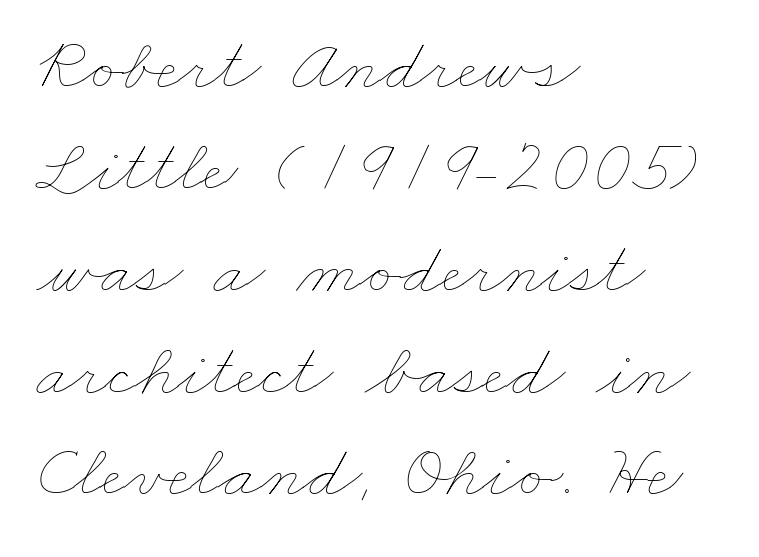
Q: Is the text bold? A: No.
Q: Is the text underlined? A: No.
Q: How is the paragraph aligned? A: Left-aligned.
Q: Is the spacing between letters normal or unusually wide? A: Normal.
Q: Is the spacing between lines tight, normal or loose? A: Normal.
Q: Width (condensed, normal, or wide)? A: Wide.
Q: Stroke contrast? A: Low.
Q: x-height? A: Small.
Q: Monospaced? A: No.
